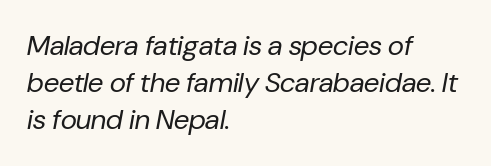
Q: Is the text bold? A: No.
Q: Is the text italic (slanted)? A: Yes, it leans right by about 10 degrees.
Q: Is the text underlined? A: No.
Q: How is the paragraph aligned? A: Left-aligned.
Q: Is the spacing between letters normal or unusually wide? A: Normal.
Q: Is the spacing between lines tight, normal or loose? A: Normal.
Q: Width (condensed, normal, or wide)? A: Normal.
Q: Stroke contrast? A: Low.
Q: x-height? A: Medium.
Q: Monospaced? A: No.
